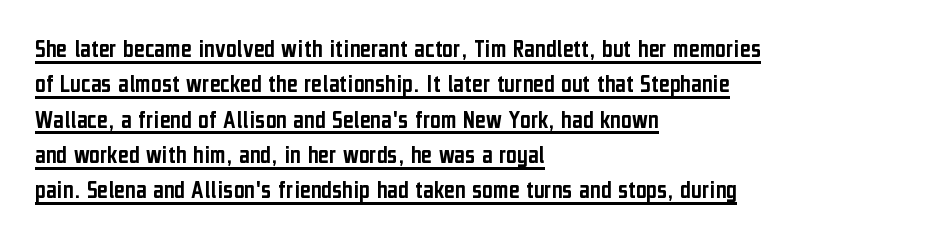
Q: Is the text italic (slanted)? A: No, it is upright.
Q: Is the text underlined? A: Yes.
Q: How is the paragraph aligned? A: Left-aligned.
Q: Is the spacing between letters normal or unusually wide? A: Normal.
Q: Is the spacing between lines tight, normal or loose? A: Normal.
